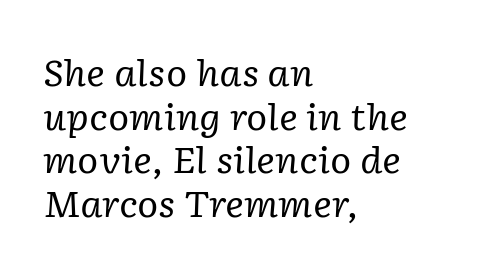
The image shows 36 px regular-weight serif type, italic (leaning right); set left-aligned, line spacing 1.21x, normal letter spacing, not underlined; low stroke contrast and a medium x-height.
